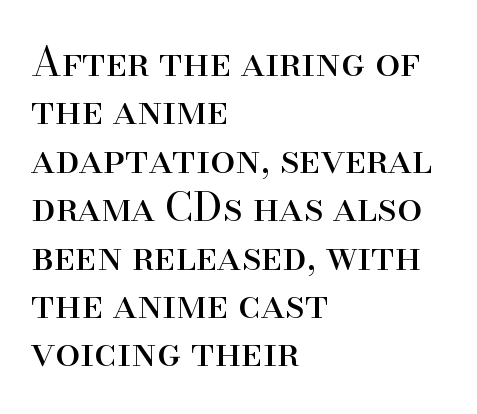
Q: Is the text bold? A: No.
Q: Is the text italic (slanted)? A: No, it is upright.
Q: Is the typeface a serif or a sans-serif typeface? A: Serif.
Q: Is the text underlined? A: No.
Q: How is the paragraph aligned? A: Left-aligned.
Q: Is the spacing between letters normal or unusually wide? A: Normal.
Q: Width (condensed, normal, or wide)? A: Normal.
Q: Stroke contrast? A: High.
Q: x-height? A: Small.
Q: Monospaced? A: No.
